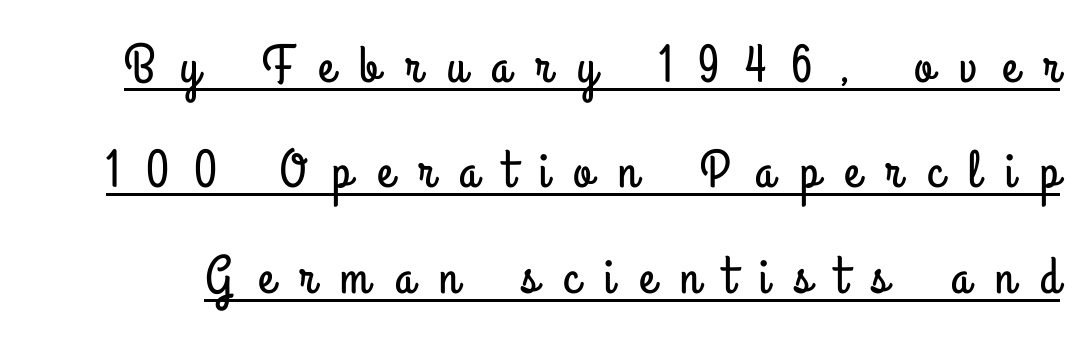
The image shows 53 px condensed sans-serif type, upright; set loose line spacing (1.99x), unusually wide letter spacing (+0.48 em), underlined; low stroke contrast and a small x-height.
